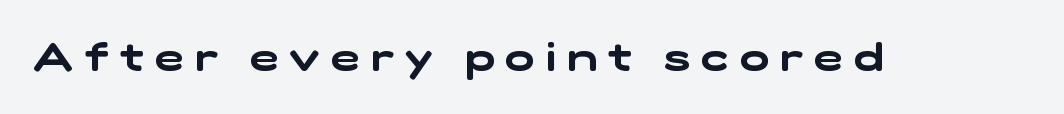
Q: Is the typeface a serif or a sans-serif typeface? A: Sans-serif.
Q: Is the text underlined? A: No.
Q: Is the spacing between letters normal or unusually wide? A: Unusually wide.
Q: Width (condensed, normal, or wide)? A: Wide.
Q: Stroke contrast? A: Low.
Q: x-height? A: Medium.
Q: Monospaced? A: No.
